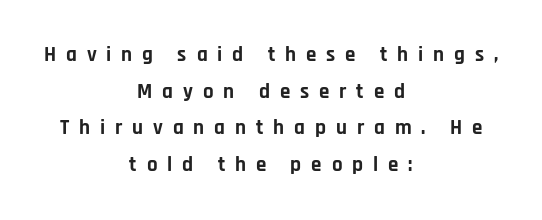
This is the regular roman posture of the typeface. Strokes here are thick enough to call this a true bold. The setting favours the middle, as headings and verse often do. Each row of text sits above clean, open space.
